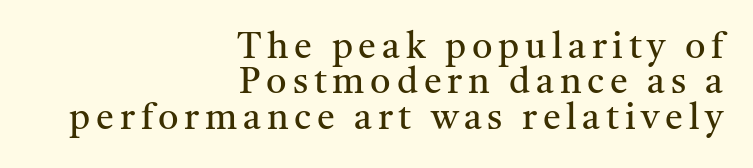
{"serif": "yes", "italic": "no", "bold": "no", "weight": "regular", "width": "normal", "stroke_contrast": "medium", "x_height": "medium", "monospaced": "no", "underline": "no", "align": "right", "line_spacing": "tight", "line_spacing_ratio": 0.98, "glyph_px": 36}
